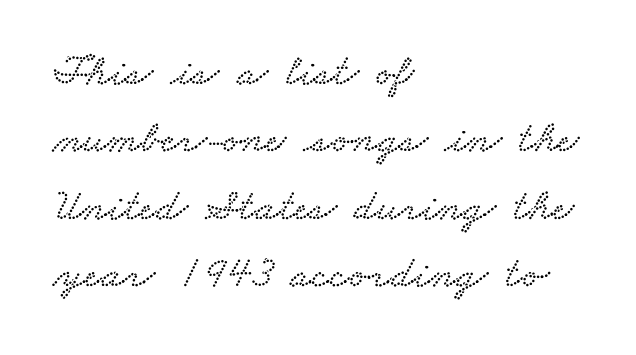
{"serif": "yes", "width": "wide", "stroke_contrast": "low", "x_height": "small", "monospaced": "no", "underline": "no", "align": "left", "line_spacing": "normal", "line_spacing_ratio": 1.5, "letter_spacing": "normal", "letter_spacing_em": 0.0, "glyph_px": 45}
